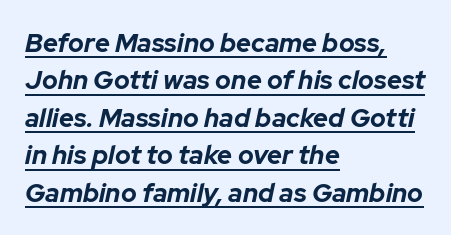
Q: Is the text bold? A: Yes.
Q: Is the text italic (slanted)? A: Yes, it leans right by about 12 degrees.
Q: Is the text underlined? A: Yes.
Q: How is the paragraph aligned? A: Left-aligned.
Q: Is the spacing between letters normal or unusually wide? A: Normal.
Q: Is the spacing between lines tight, normal or loose? A: Normal.
